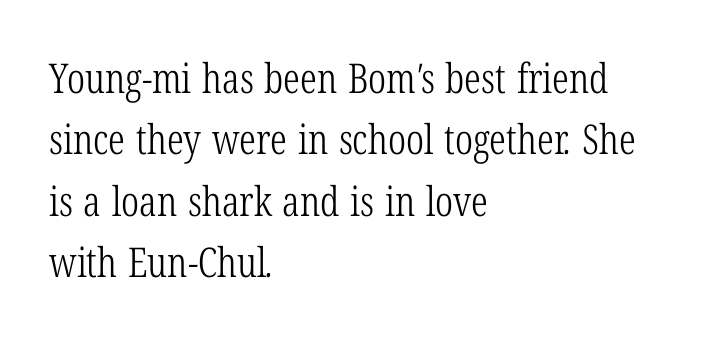
{"serif": "yes", "bold": "no", "weight": "light", "width": "condensed", "stroke_contrast": "low", "x_height": "medium", "monospaced": "no", "underline": "no", "align": "left", "line_spacing": "normal", "line_spacing_ratio": 1.5, "letter_spacing": "normal", "letter_spacing_em": 0.0, "glyph_px": 41}
